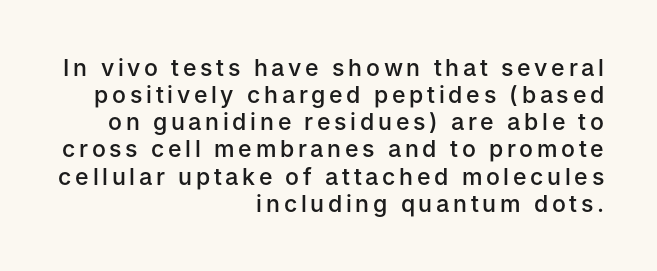
{"italic": "no", "bold": "semi", "underline": "no", "align": "right", "line_spacing_ratio": 1.18, "glyph_px": 23}
